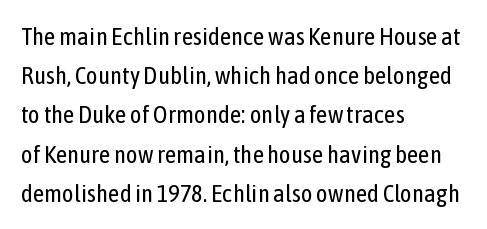
Is this a heavy cut? Hardly; it is regular or lighter. In CSS terms this would be text-align: left. Words appear dense and cohesive because spacing is normal. The gap between lines stays unmarked. Reading down the column, the eye jumps a familiar distance to each next line. This is roman type, the default non-slanted kind.
